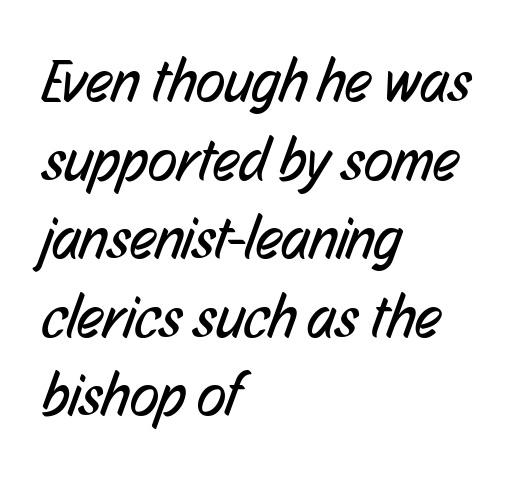
The image shows 60 px regular-weight, condensed sans-serif type; set left-aligned, normal line spacing (1.31x), normal letter spacing, not underlined; low stroke contrast and a medium x-height.
